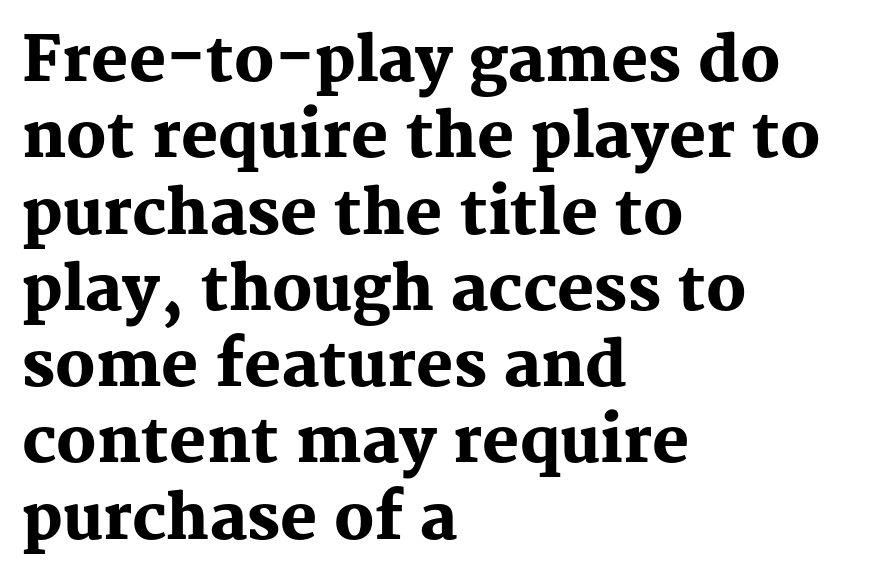
Q: Is the text bold? A: Yes.
Q: Is the text italic (slanted)? A: No, it is upright.
Q: Is the typeface a serif or a sans-serif typeface? A: Serif.
Q: Is the text underlined? A: No.
Q: How is the paragraph aligned? A: Left-aligned.
Q: Is the spacing between letters normal or unusually wide? A: Normal.
Q: Width (condensed, normal, or wide)? A: Normal.
Q: Stroke contrast? A: Medium.
Q: x-height? A: Medium.
Q: Monospaced? A: No.
